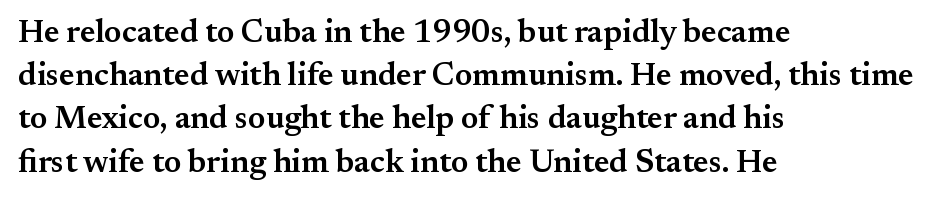
Q: Is the text bold? A: Semi-bold.
Q: Is the text italic (slanted)? A: No, it is upright.
Q: Is the typeface a serif or a sans-serif typeface? A: Serif.
Q: Is the text underlined? A: No.
Q: How is the paragraph aligned? A: Left-aligned.
Q: Is the spacing between letters normal or unusually wide? A: Normal.
Q: Is the spacing between lines tight, normal or loose? A: Normal.
Q: Width (condensed, normal, or wide)? A: Normal.
Q: Stroke contrast? A: Medium.
Q: x-height? A: Small.
Q: Monospaced? A: No.
